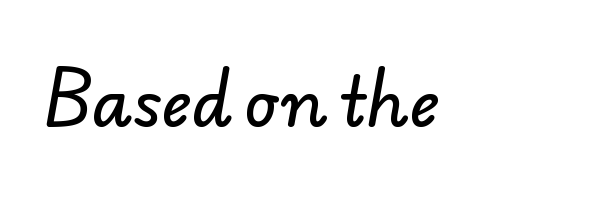
{"serif": "no", "width": "normal", "stroke_contrast": "low", "x_height": "small", "monospaced": "no", "underline": "no", "letter_spacing": "normal", "letter_spacing_em": 0.0, "glyph_px": 66}
